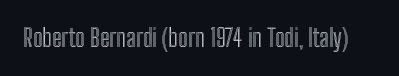
The image shows 24 px text type, upright; set normal letter spacing, not underlined.
